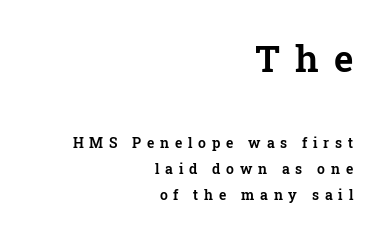
{"serif": "yes", "italic": "no", "width": "normal", "stroke_contrast": "low", "x_height": "medium", "monospaced": "no", "underline": "no", "align": "right", "line_spacing_ratio": 1.89, "letter_spacing": "wide", "letter_spacing_em": 0.41, "larger_block": "first", "size_ratio": 2.64, "glyph_px": 37}
